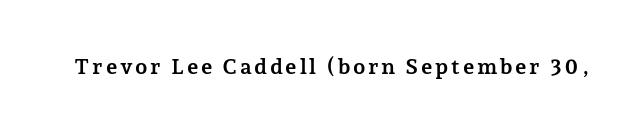
Weight check: bold — yes, fully. Rule under the text: the space is simply empty. Quick note: not italic, upright.
